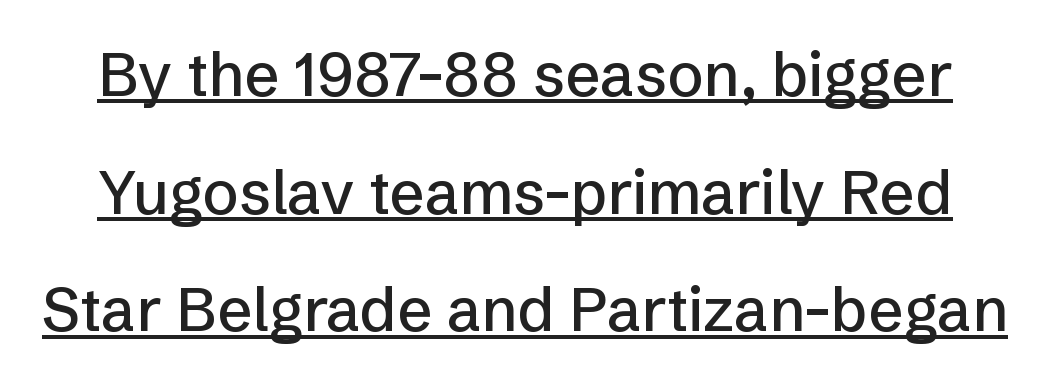
{"serif": "no", "italic": "no", "width": "normal", "stroke_contrast": "low", "x_height": "medium", "monospaced": "no", "underline": "yes", "line_spacing": "loose", "line_spacing_ratio": 1.93, "letter_spacing": "normal", "letter_spacing_em": 0.0, "glyph_px": 61}
